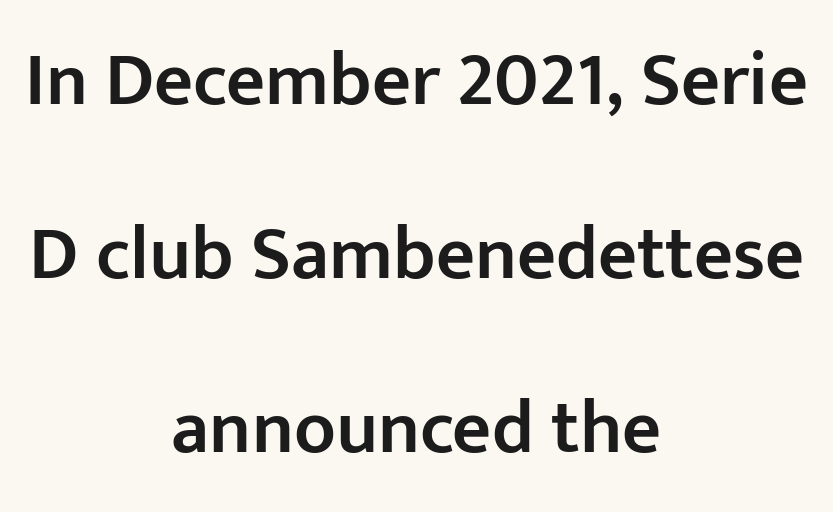
Q: Is the text bold? A: Semi-bold.
Q: Is the text italic (slanted)? A: No, it is upright.
Q: Is the typeface a serif or a sans-serif typeface? A: Sans-serif.
Q: Is the text underlined? A: No.
Q: How is the paragraph aligned? A: Centered.
Q: Is the spacing between letters normal or unusually wide? A: Normal.
Q: Is the spacing between lines tight, normal or loose? A: Loose.
Q: Width (condensed, normal, or wide)? A: Normal.
Q: Stroke contrast? A: Low.
Q: x-height? A: Medium.
Q: Monospaced? A: No.
